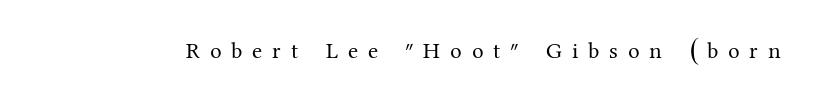
Letters rest on an invisible, unmarked baseline. Quick note: not italic, upright. Loose tracking; the words dissolve into strings of separated letters. Is this a heavy cut? Hardly; it is regular or lighter.
